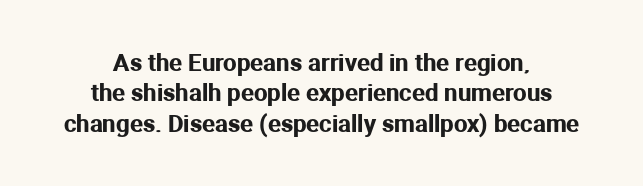
{"italic": "no", "underline": "no", "align": "center", "line_spacing": "normal", "line_spacing_ratio": 1.27, "letter_spacing": "normal", "letter_spacing_em": 0.0, "glyph_px": 24}
